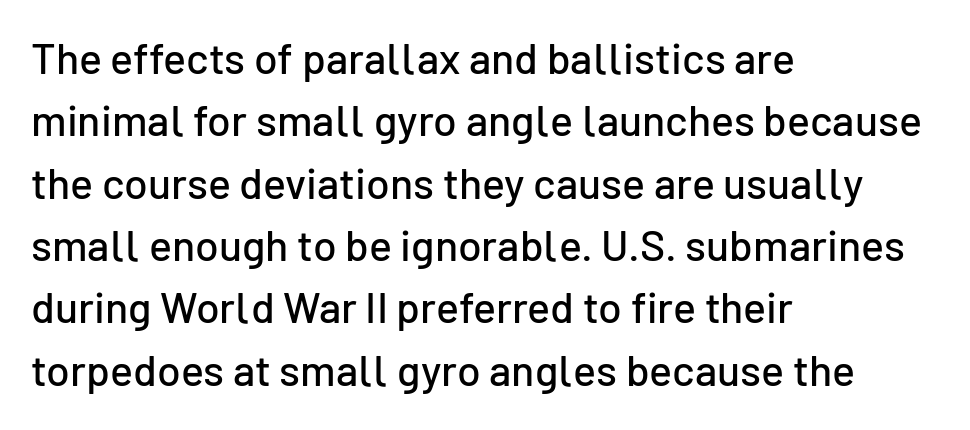
{"serif": "no", "italic": "no", "width": "normal", "stroke_contrast": "low", "x_height": "medium", "monospaced": "no", "underline": "no", "align": "left", "line_spacing": "normal", "line_spacing_ratio": 1.45, "letter_spacing": "normal", "letter_spacing_em": 0.0, "glyph_px": 43}
